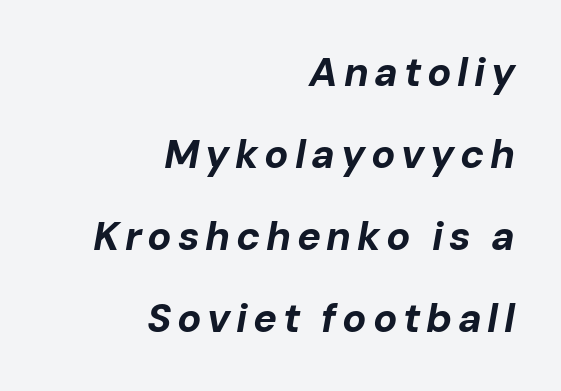
Q: Is the text bold? A: Yes.
Q: Is the text italic (slanted)? A: Yes, it leans right by about 10 degrees.
Q: Is the text underlined? A: No.
Q: How is the paragraph aligned? A: Right-aligned.
Q: Is the spacing between lines tight, normal or loose? A: Loose.
Q: Width (condensed, normal, or wide)? A: Normal.
Q: Stroke contrast? A: Low.
Q: x-height? A: Medium.
Q: Monospaced? A: No.
